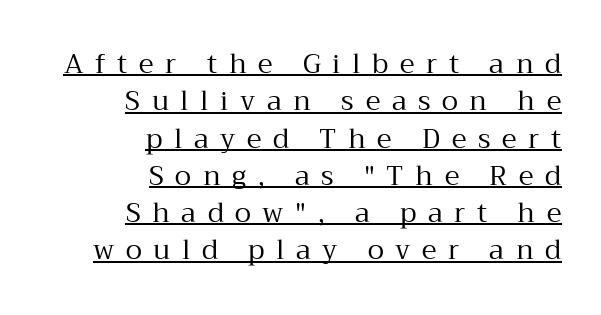
{"italic": "no", "bold": "no", "underline": "yes", "align": "right", "line_spacing": "normal", "line_spacing_ratio": 1.38, "letter_spacing": "wide", "letter_spacing_em": 0.43, "glyph_px": 27}
